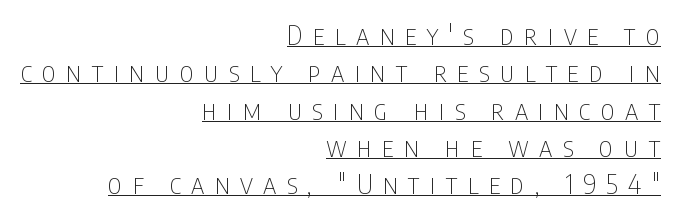
Q: Is the text bold? A: No.
Q: Is the text italic (slanted)? A: No, it is upright.
Q: Is the text underlined? A: Yes.
Q: How is the paragraph aligned? A: Right-aligned.
Q: Is the spacing between letters normal or unusually wide? A: Unusually wide.
Q: Is the spacing between lines tight, normal or loose? A: Normal.
